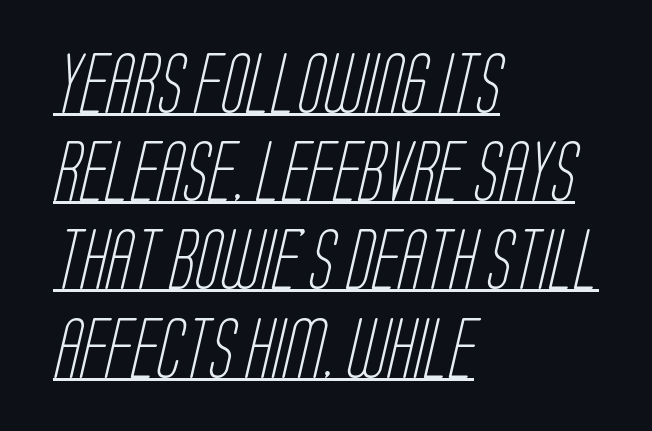
Q: Is the text bold? A: No.
Q: Is the typeface a serif or a sans-serif typeface? A: Sans-serif.
Q: Is the text underlined? A: Yes.
Q: How is the paragraph aligned? A: Left-aligned.
Q: Is the spacing between letters normal or unusually wide? A: Normal.
Q: Is the spacing between lines tight, normal or loose? A: Normal.
Q: Width (condensed, normal, or wide)? A: Condensed.
Q: Stroke contrast? A: Low.
Q: x-height? A: Large.
Q: Monospaced? A: No.
